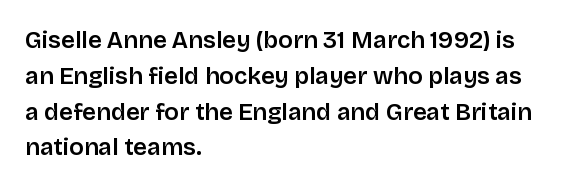
The image shows 24 px text type, upright; set left-aligned, normal line spacing (1.49x), normal letter spacing, not underlined.
